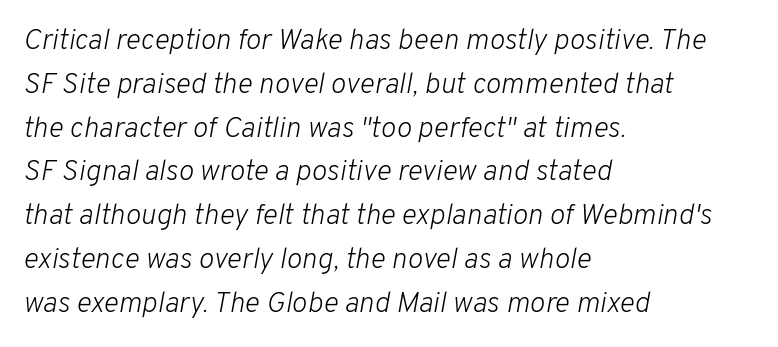
Q: Is the text bold? A: No.
Q: Is the text italic (slanted)? A: Yes, it leans right by about 10 degrees.
Q: Is the text underlined? A: No.
Q: How is the paragraph aligned? A: Left-aligned.
Q: Is the spacing between letters normal or unusually wide? A: Normal.
Q: Is the spacing between lines tight, normal or loose? A: Normal.
Q: Width (condensed, normal, or wide)? A: Normal.
Q: Stroke contrast? A: Low.
Q: x-height? A: Medium.
Q: Monospaced? A: No.
